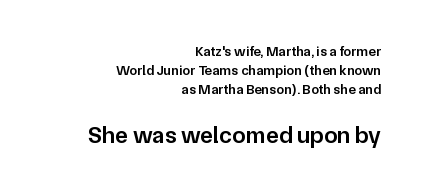
{"italic": "no", "bold": "semi", "underline": "no", "align": "right", "line_spacing": "normal", "line_spacing_ratio": 1.37, "letter_spacing": "normal", "letter_spacing_em": 0.0, "larger_block": "second", "size_ratio": 1.71, "glyph_px": 24}
